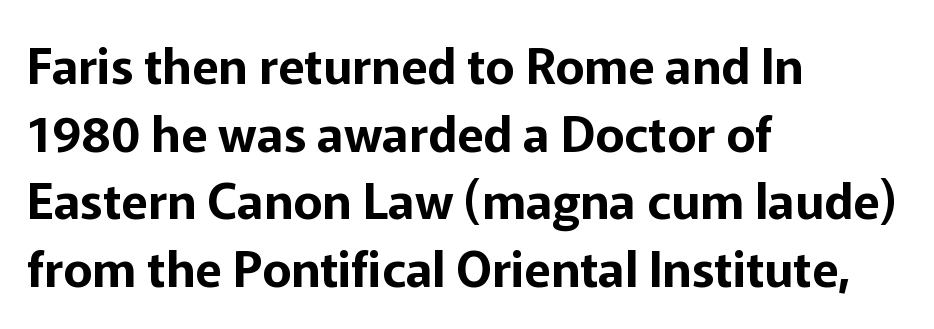
The image shows 49 px sans-serif type, upright; set left-aligned, normal line spacing (1.38x), normal letter spacing, not underlined; low stroke contrast and a medium x-height.
